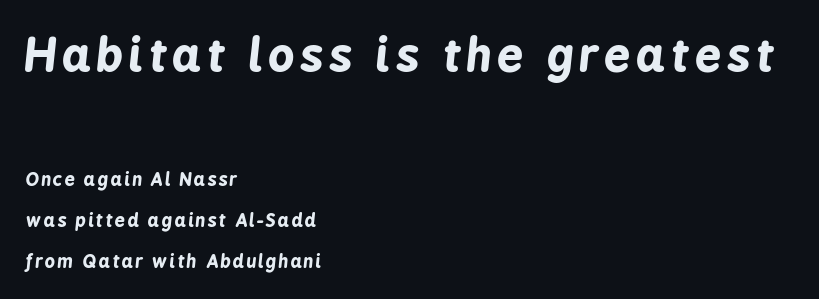
Two sizes are in play, and the larger belongs to the first block. The passage shown stacks its lines with a broad gap. In CSS terms this would be text-align: left. Think of a printed novel: that variable character pitch is what you see here.
